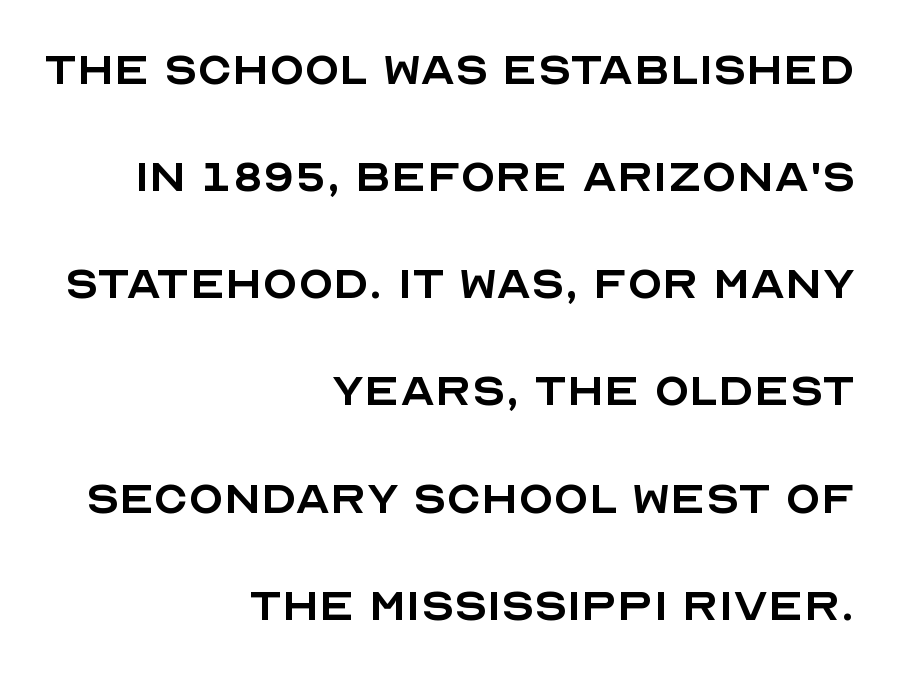
{"serif": "no", "italic": "no", "bold": "no", "weight": "regular", "width": "normal", "x_height": "large", "monospaced": "no", "underline": "no", "align": "right", "line_spacing_ratio": 1.88, "letter_spacing": "normal", "letter_spacing_em": 0.0, "glyph_px": 57}
